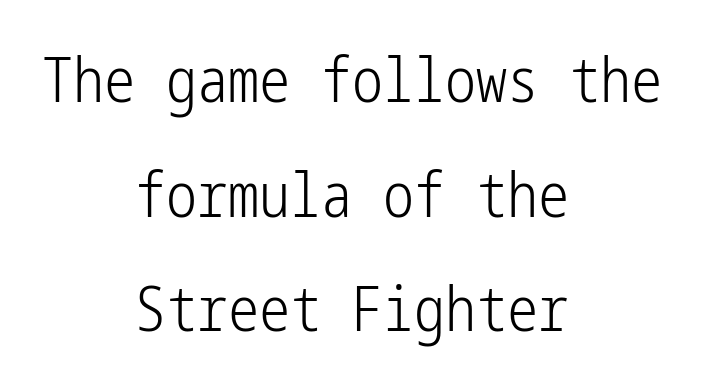
Q: Is the text bold? A: No.
Q: Is the text italic (slanted)? A: No, it is upright.
Q: Is the typeface a serif or a sans-serif typeface? A: Sans-serif.
Q: Is the text underlined? A: No.
Q: How is the paragraph aligned? A: Centered.
Q: Is the spacing between letters normal or unusually wide? A: Normal.
Q: Width (condensed, normal, or wide)? A: Condensed.
Q: Stroke contrast? A: Low.
Q: x-height? A: Medium.
